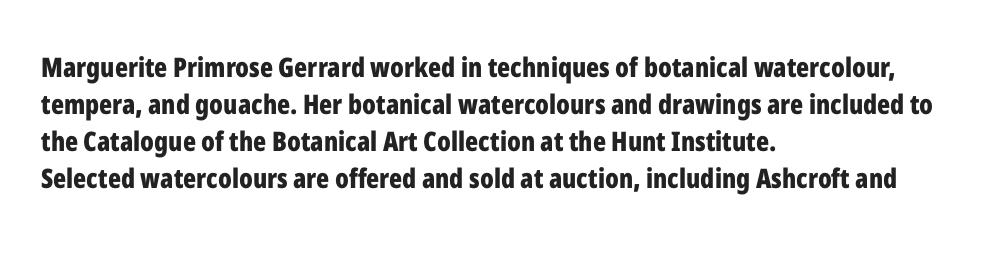
Q: Is the text bold? A: Yes.
Q: Is the text italic (slanted)? A: No, it is upright.
Q: Is the text underlined? A: No.
Q: How is the paragraph aligned? A: Left-aligned.
Q: Is the spacing between letters normal or unusually wide? A: Normal.
Q: Is the spacing between lines tight, normal or loose? A: Normal.
